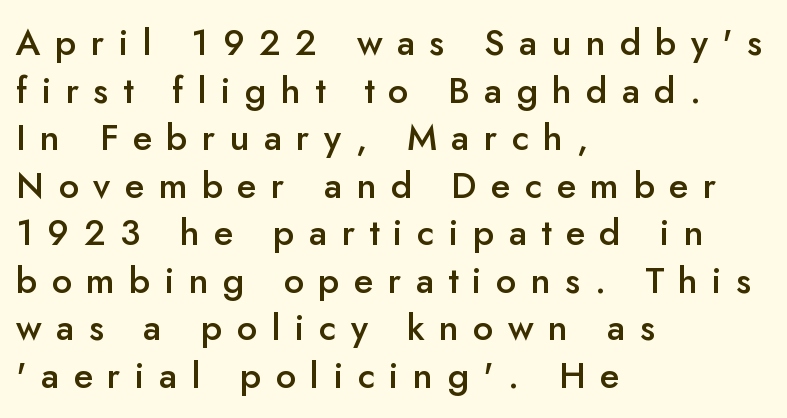
The image shows 36 px semibold sans-serif type, upright; set left-aligned, normal line spacing (1.32x), unusually wide letter spacing (+0.4 em), not underlined; low stroke contrast and a small x-height.
